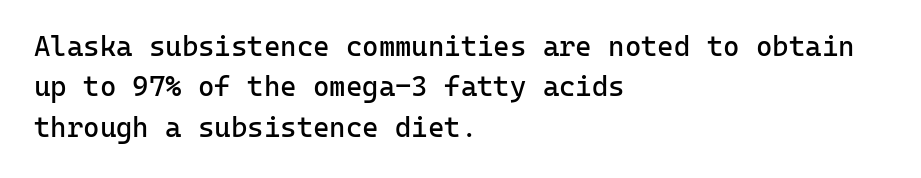
{"serif": "no", "italic": "no", "bold": "no", "weight": "regular", "width": "normal", "stroke_contrast": "low", "x_height": "medium", "monospaced": "yes", "underline": "no", "align": "left", "line_spacing": "normal", "line_spacing_ratio": 1.44, "letter_spacing": "normal", "letter_spacing_em": 0.0, "glyph_px": 28}
